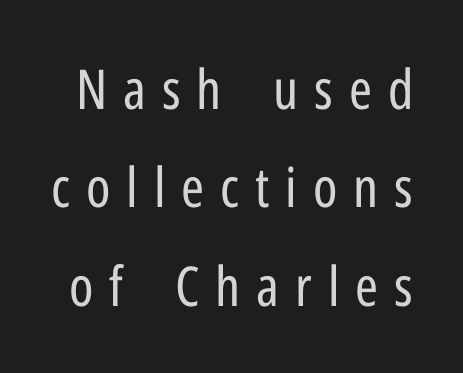
No heavy texture on the line: the type isn't bold. Letterform terminals end flat and unadorned throughout the passage. Posture: upright roman. Spacing verdict: proportional, widths tailored to each character.
